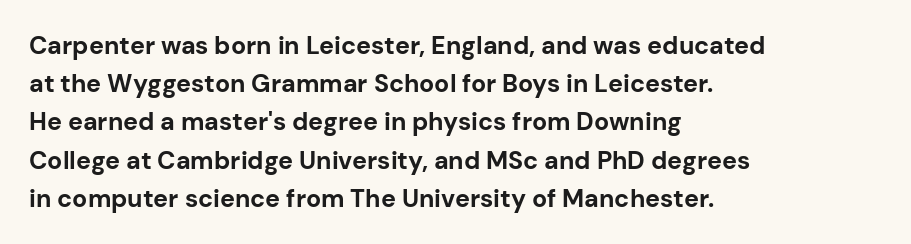
Q: Is the text bold? A: Yes.
Q: Is the text italic (slanted)? A: No, it is upright.
Q: Is the text underlined? A: No.
Q: How is the paragraph aligned? A: Left-aligned.
Q: Is the spacing between letters normal or unusually wide? A: Normal.
Q: Is the spacing between lines tight, normal or loose? A: Normal.
